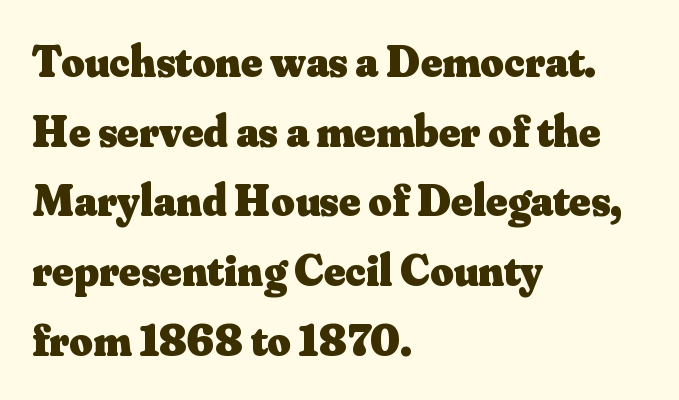
The image shows 45 px heavy serif type, upright; set left-aligned, normal line spacing (1.55x), normal letter spacing, not underlined; medium stroke contrast and a small x-height.
